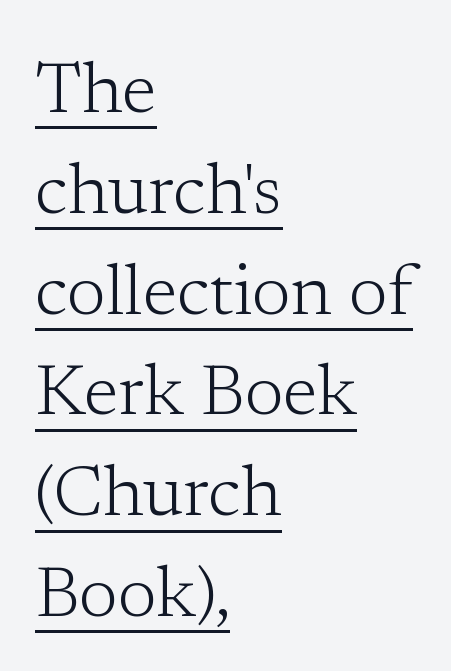
{"serif": "yes", "italic": "no", "bold": "no", "weight": "light", "width": "normal", "stroke_contrast": "low", "x_height": "medium", "monospaced": "no", "underline": "yes", "align": "left", "line_spacing": "normal", "line_spacing_ratio": 1.42, "letter_spacing": "normal", "letter_spacing_em": 0.0, "glyph_px": 71}
